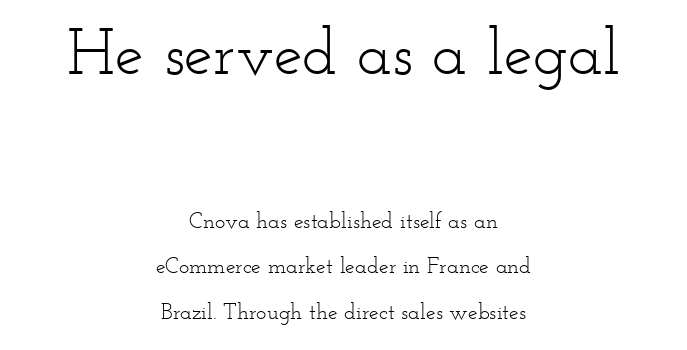
The image shows 65 px light, wide serif type, upright; set centered, loose line spacing (2.06x), normal letter spacing, not underlined; the first (top) block is 2.95x larger; low stroke contrast and a small x-height.
